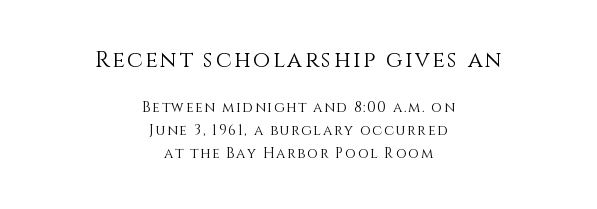
{"italic": "no", "bold": "no", "underline": "no", "align": "center", "line_spacing": "normal", "line_spacing_ratio": 1.62, "larger_block": "first", "size_ratio": 1.57, "glyph_px": 22}
